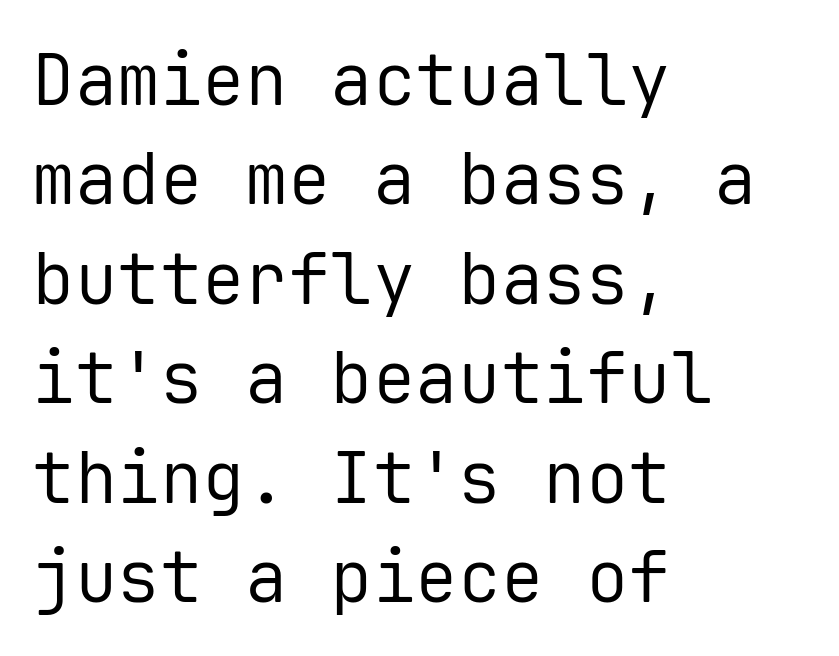
Underline: absent. Do the characters align in a grid? Yes, the font is monospaced. The cut favours lightness, reaching ordinary text weight at its darkest. You could call the tracking neutral — neither tight nor loose.
